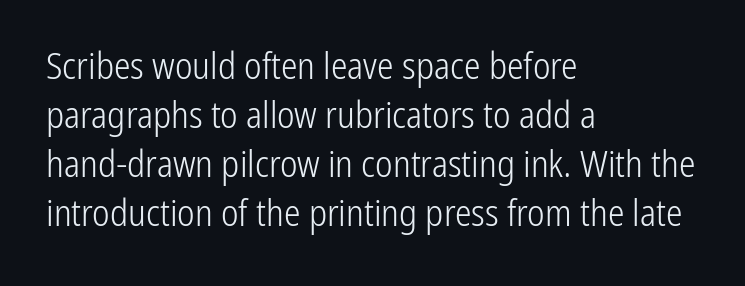
The image shows 37 px light, condensed sans-serif type, upright; set left-aligned, normal line spacing (1.32x), normal letter spacing, not underlined; low stroke contrast and a medium x-height.
